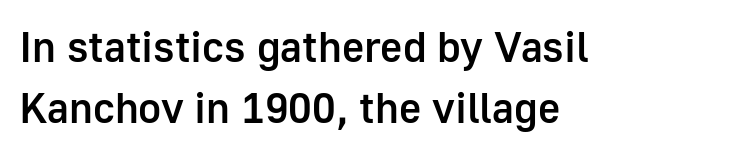
Q: Is the text bold? A: Semi-bold.
Q: Is the text italic (slanted)? A: No, it is upright.
Q: Is the typeface a serif or a sans-serif typeface? A: Sans-serif.
Q: Is the text underlined? A: No.
Q: How is the paragraph aligned? A: Left-aligned.
Q: Is the spacing between letters normal or unusually wide? A: Normal.
Q: Is the spacing between lines tight, normal or loose? A: Normal.
Q: Width (condensed, normal, or wide)? A: Normal.
Q: Stroke contrast? A: Low.
Q: x-height? A: Medium.
Q: Monospaced? A: No.
